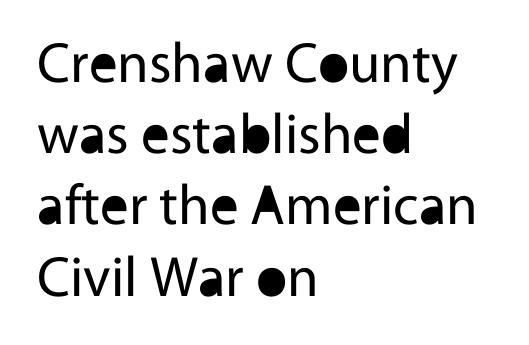
{"serif": "no", "italic": "no", "bold": "no", "weight": "regular", "width": "normal", "x_height": "medium", "monospaced": "no", "underline": "no", "align": "left", "line_spacing": "normal", "line_spacing_ratio": 1.25, "letter_spacing": "normal", "letter_spacing_em": 0.0, "glyph_px": 57}
